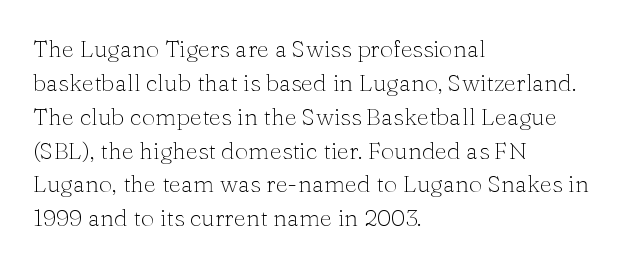
Q: Is the text bold? A: No.
Q: Is the text italic (slanted)? A: No, it is upright.
Q: Is the text underlined? A: No.
Q: How is the paragraph aligned? A: Left-aligned.
Q: Is the spacing between letters normal or unusually wide? A: Normal.
Q: Is the spacing between lines tight, normal or loose? A: Normal.
